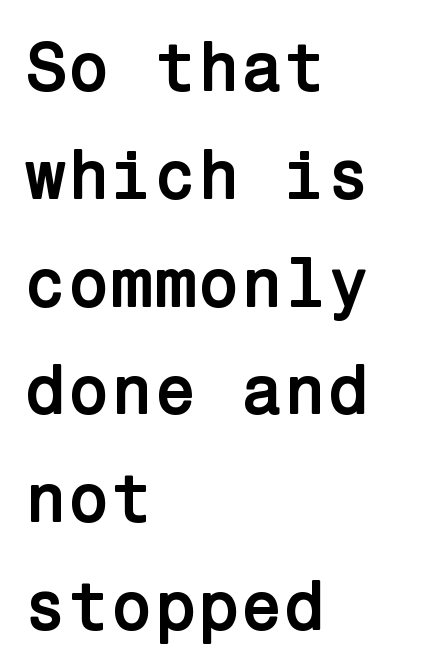
Tracking value appears to be zero — textbook default spacing. What's the leading like? Ordinary, nothing unusual. Words float on clear page, feet unadorned. Notice how the passage keeps a crisp vertical edge on the left only. Posture: vertical. Every letter is thick-stroked: bold, no question.
